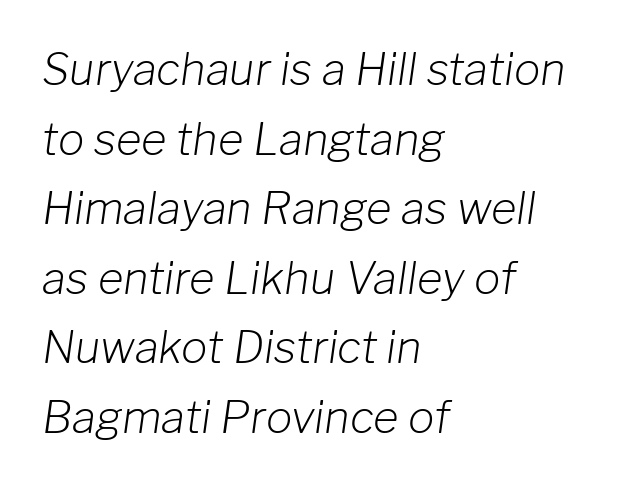
The space directly below the letters is spotless. You could not count columns in this text — the font is proportionally spaced. Tall strokes in this sample are angled rather than plumb. The weight tops out at a normal text grade. Which margin do the lines hug? The left one — the right edge is uneven.
